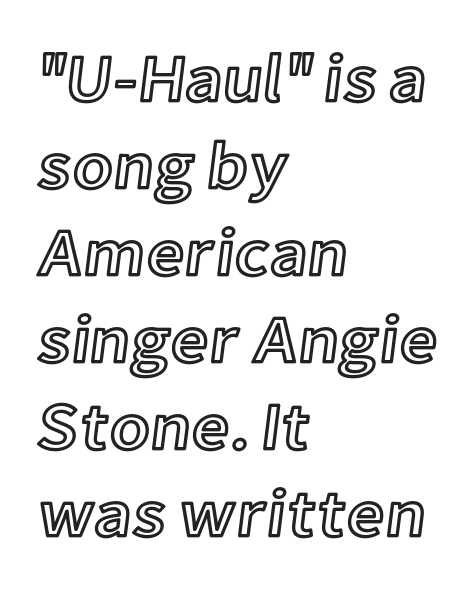
Q: Is the text italic (slanted)? A: Yes.
Q: Is the text underlined? A: No.
Q: How is the paragraph aligned? A: Left-aligned.
Q: Is the spacing between letters normal or unusually wide? A: Normal.
Q: Is the spacing between lines tight, normal or loose? A: Normal.
Q: Width (condensed, normal, or wide)? A: Normal.
Q: x-height? A: Medium.
Q: Monospaced? A: No.
